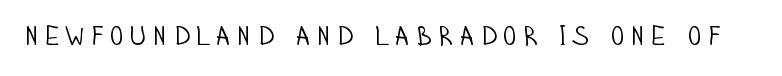
{"italic": "no", "bold": "no", "underline": "no", "glyph_px": 27}
